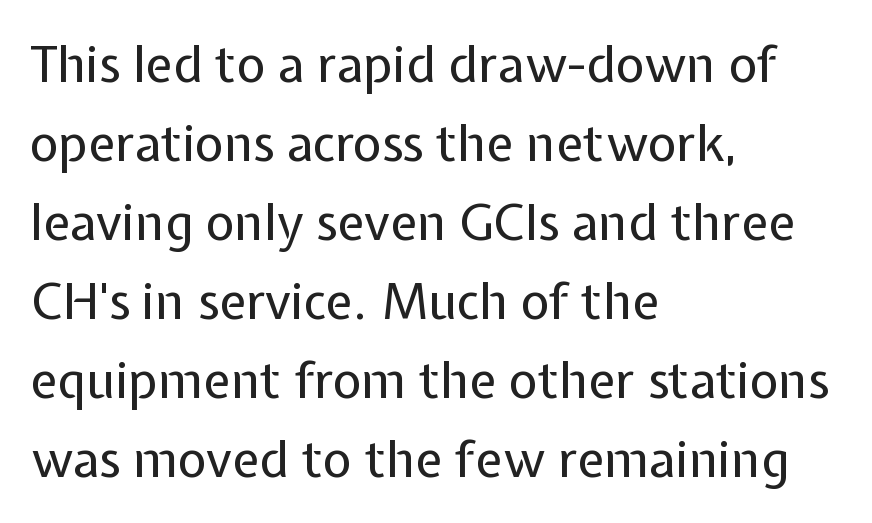
The image shows 50 px regular-weight sans-serif type, upright; set left-aligned, normal line spacing (1.58x), normal letter spacing, not underlined; low stroke contrast and a medium x-height.
